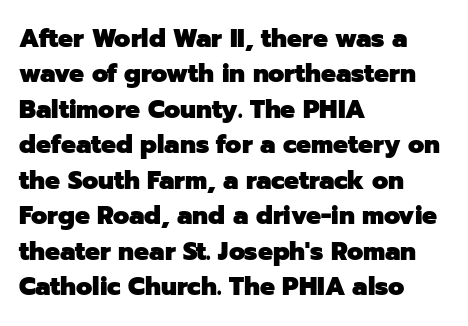
The image shows 25 px bold type, upright; set left-aligned, normal line spacing (1.42x), normal letter spacing, not underlined.
